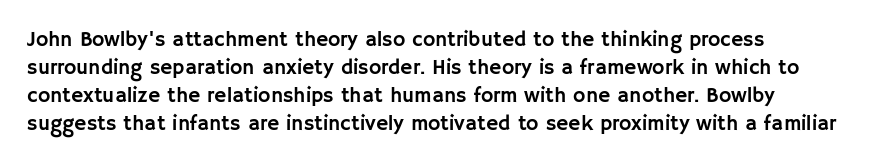
Q: Is the text italic (slanted)? A: No, it is upright.
Q: Is the text underlined? A: No.
Q: Is the spacing between letters normal or unusually wide? A: Normal.
Q: Is the spacing between lines tight, normal or loose? A: Normal.
